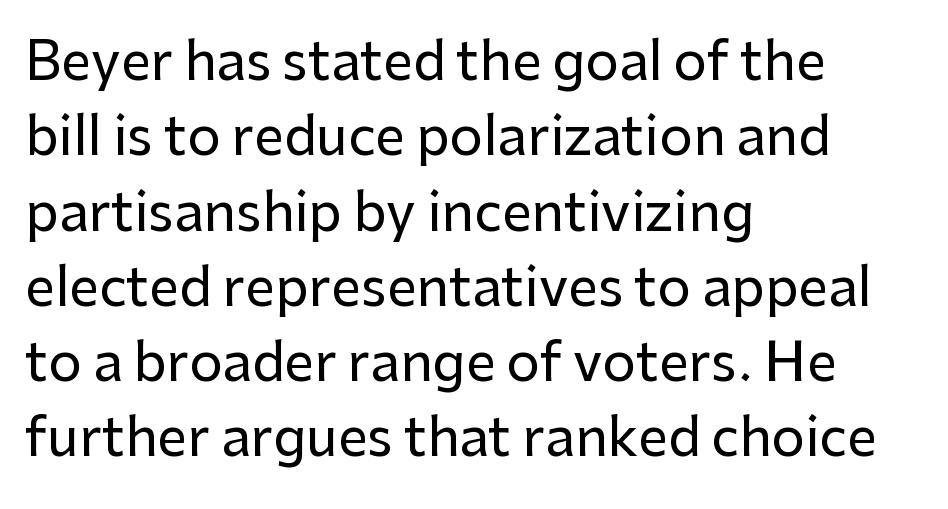
{"serif": "no", "italic": "no", "width": "normal", "stroke_contrast": "low", "x_height": "medium", "monospaced": "no", "underline": "no", "align": "left", "line_spacing": "normal", "line_spacing_ratio": 1.42, "letter_spacing": "normal", "letter_spacing_em": 0.0, "glyph_px": 53}
